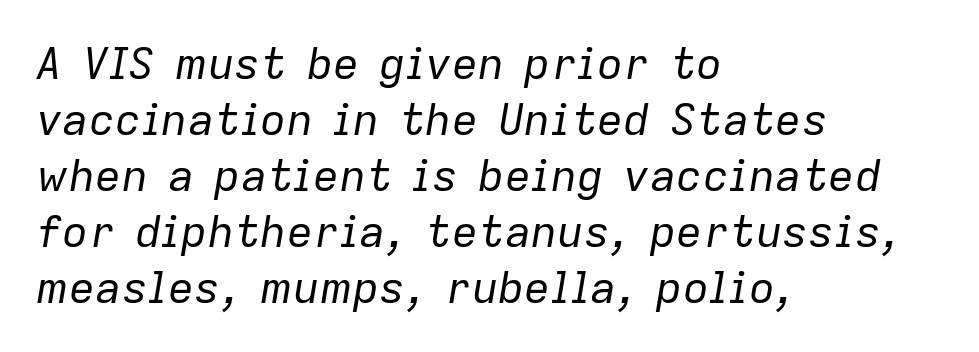
{"italic": "yes", "lean": "right", "slant_degrees": 9, "bold": "no", "weight": "regular", "width": "normal", "stroke_contrast": "low", "x_height": "medium", "monospaced": "no", "underline": "no", "align": "left", "line_spacing": "normal", "line_spacing_ratio": 1.27, "letter_spacing": "normal", "letter_spacing_em": 0.0, "glyph_px": 44}
